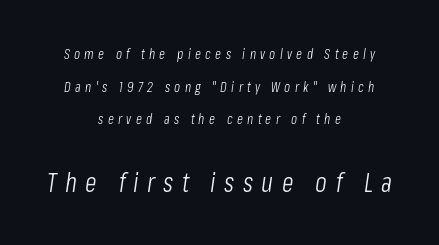
A student would call this center alignment; a typographer would say set centered. You could only call the tracking loose — the letters float apart. In this sample the second text group is rendered at the bigger scale. The strip under each line holds only bare page. The specimen reads as italic at a glance. Rows of type keep a wide berth in the vertical direction.
